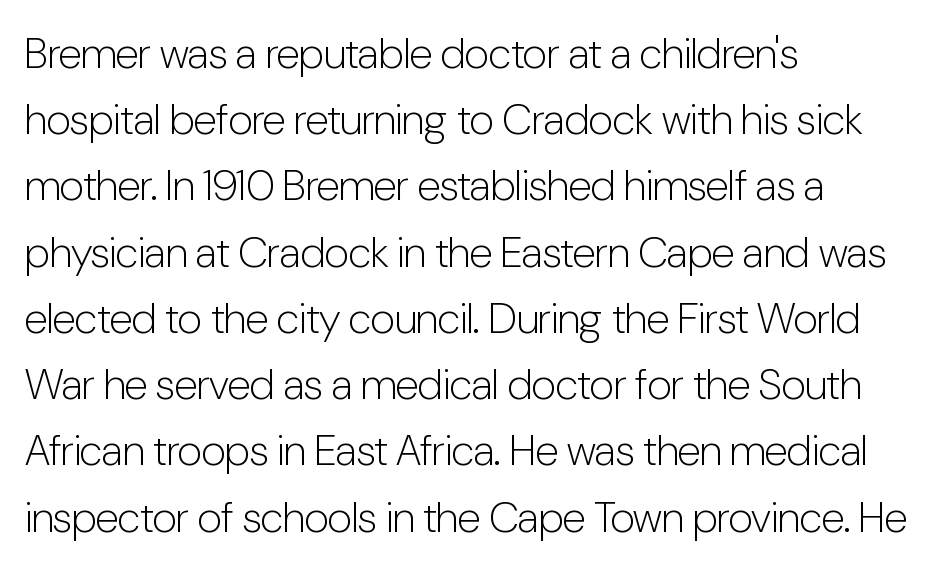
Q: Is the text bold? A: No.
Q: Is the text italic (slanted)? A: No, it is upright.
Q: Is the typeface a serif or a sans-serif typeface? A: Sans-serif.
Q: Is the text underlined? A: No.
Q: How is the paragraph aligned? A: Left-aligned.
Q: Is the spacing between letters normal or unusually wide? A: Normal.
Q: Is the spacing between lines tight, normal or loose? A: Normal.
Q: Width (condensed, normal, or wide)? A: Condensed.
Q: Stroke contrast? A: Low.
Q: x-height? A: Medium.
Q: Monospaced? A: No.
